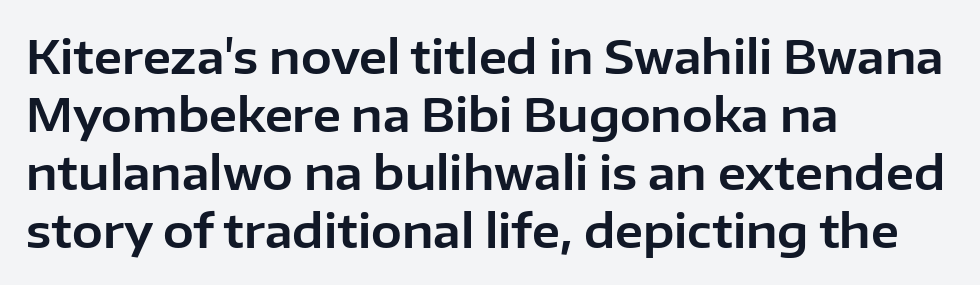
Q: Is the text italic (slanted)? A: No, it is upright.
Q: Is the typeface a serif or a sans-serif typeface? A: Sans-serif.
Q: Is the text underlined? A: No.
Q: How is the paragraph aligned? A: Left-aligned.
Q: Is the spacing between letters normal or unusually wide? A: Normal.
Q: Is the spacing between lines tight, normal or loose? A: Normal.
Q: Width (condensed, normal, or wide)? A: Normal.
Q: Stroke contrast? A: Low.
Q: x-height? A: Medium.
Q: Monospaced? A: No.
